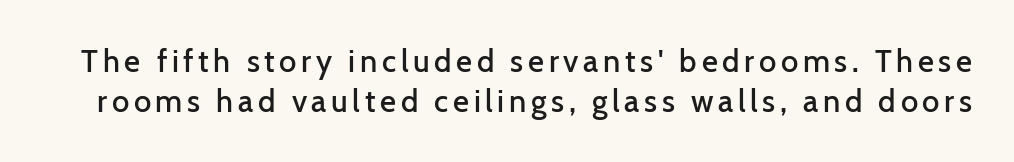
A roman cut, with each character standing at attention. This rendering employs a face without finishing strokes, i.e., a sans-serif. The rendering uses natural spacing where letterforms have individual widths. Is there much room between lines? A standard amount, neither cramped nor airy.
